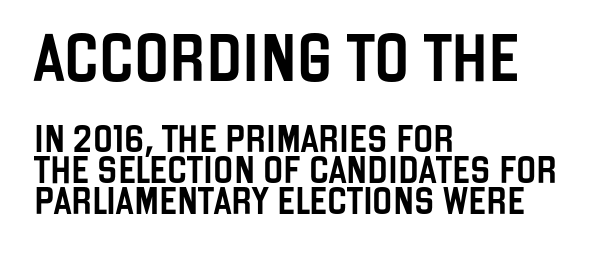
Q: Is the text italic (slanted)? A: No, it is upright.
Q: Is the typeface a serif or a sans-serif typeface? A: Sans-serif.
Q: Is the text underlined? A: No.
Q: How is the paragraph aligned? A: Left-aligned.
Q: Is the spacing between letters normal or unusually wide? A: Normal.
Q: Is the spacing between lines tight, normal or loose? A: Tight.
Q: Which block of text is set in a larger size, the first (top) or the second (bottom)? A: The first (top) one.
Q: Width (condensed, normal, or wide)? A: Condensed.
Q: Stroke contrast? A: Low.
Q: x-height? A: Large.
Q: Monospaced? A: No.
